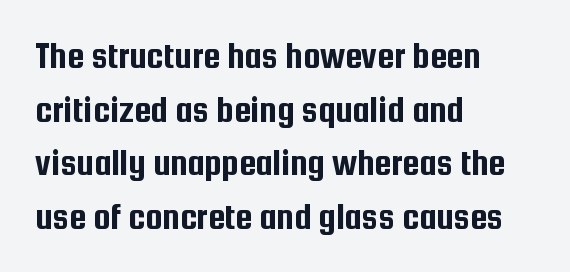
{"serif": "no", "italic": "no", "width": "condensed", "stroke_contrast": "low", "x_height": "medium", "monospaced": "no", "underline": "no", "align": "left", "line_spacing": "normal", "line_spacing_ratio": 1.41, "letter_spacing": "normal", "letter_spacing_em": 0.0, "glyph_px": 38}
